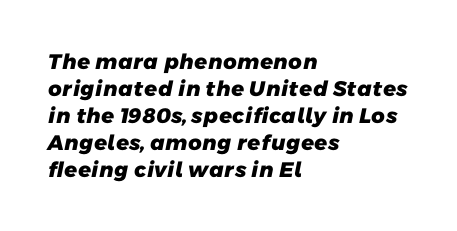
{"bold": "yes", "underline": "no", "align": "left", "line_spacing": "normal", "line_spacing_ratio": 1.28, "letter_spacing": "normal", "letter_spacing_em": 0.0, "glyph_px": 21}
